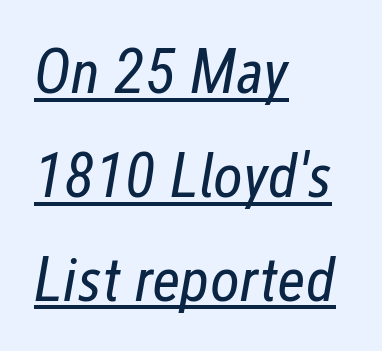
The image shows 63 px regular-weight, condensed type, italic (leaning right); set left-aligned, normal line spacing (1.65x), normal letter spacing, underlined; low stroke contrast and a medium x-height.
